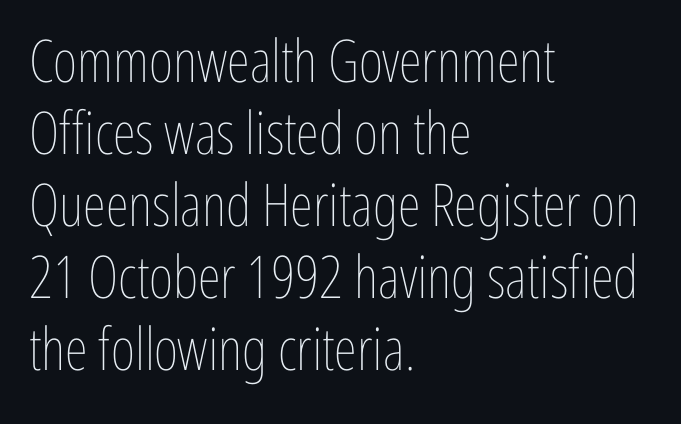
{"italic": "no", "bold": "no", "weight": "thin", "width": "condensed", "stroke_contrast": "low", "x_height": "medium", "monospaced": "no", "underline": "no", "align": "left", "line_spacing_ratio": 1.22, "letter_spacing": "normal", "letter_spacing_em": 0.0, "glyph_px": 59}
